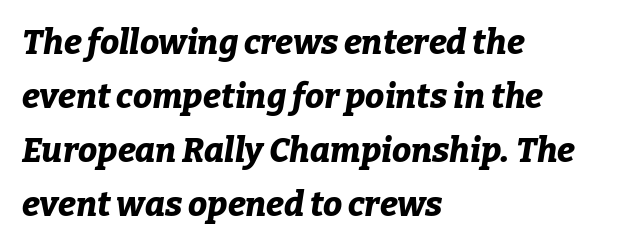
Strong, thick strokes mark this as bold type. The lines are quadded left. The tracking reads as untouched default to a designer's eye. Each letter keeps its own natural width here, so spacing adapts to shape.
